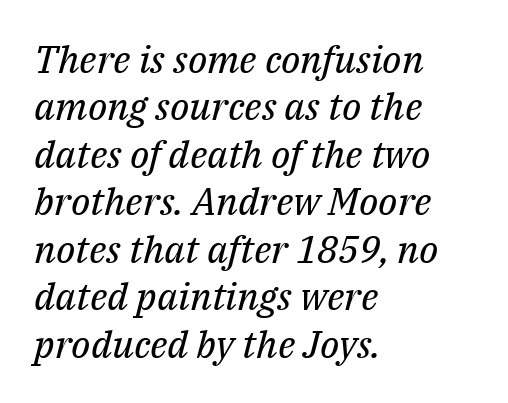
Q: Is the text bold? A: No.
Q: Is the text italic (slanted)? A: Yes, it leans right by about 14 degrees.
Q: Is the typeface a serif or a sans-serif typeface? A: Serif.
Q: Is the text underlined? A: No.
Q: How is the paragraph aligned? A: Left-aligned.
Q: Is the spacing between letters normal or unusually wide? A: Normal.
Q: Is the spacing between lines tight, normal or loose? A: Normal.
Q: Width (condensed, normal, or wide)? A: Normal.
Q: Stroke contrast? A: Medium.
Q: x-height? A: Medium.
Q: Monospaced? A: No.
